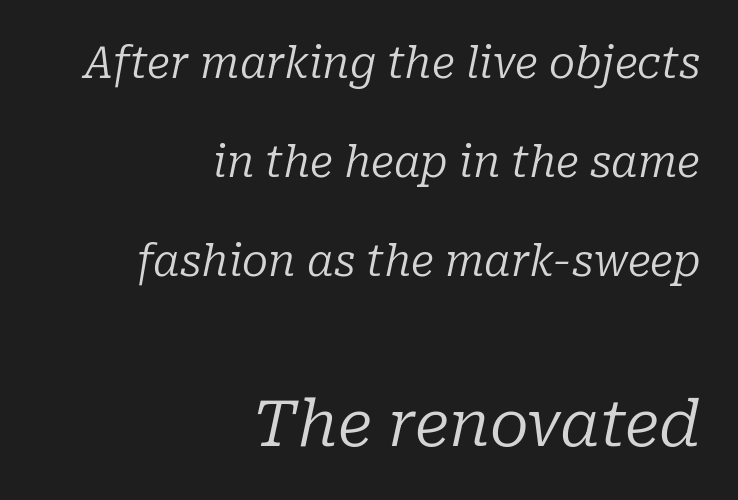
Q: Is the text bold? A: No.
Q: Is the text italic (slanted)? A: Yes, it leans right by about 10 degrees.
Q: Is the typeface a serif or a sans-serif typeface? A: Serif.
Q: Is the text underlined? A: No.
Q: How is the paragraph aligned? A: Right-aligned.
Q: Is the spacing between letters normal or unusually wide? A: Normal.
Q: Is the spacing between lines tight, normal or loose? A: Loose.
Q: Which block of text is set in a larger size, the first (top) or the second (bottom)? A: The second (bottom) one.
Q: Width (condensed, normal, or wide)? A: Normal.
Q: Stroke contrast? A: Low.
Q: x-height? A: Medium.
Q: Monospaced? A: No.
